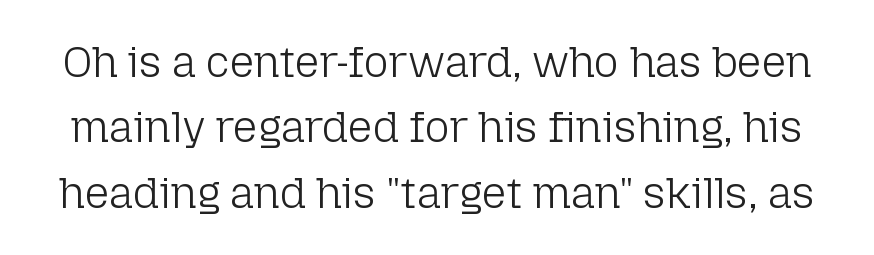
The cut favours lightness, reaching ordinary text weight at its darkest. If you measured baseline to baseline, you'd find a middling distance. Think of a printed novel: that variable character pitch is what you see here. Posture: upright roman. Short note: letters normally spaced.
